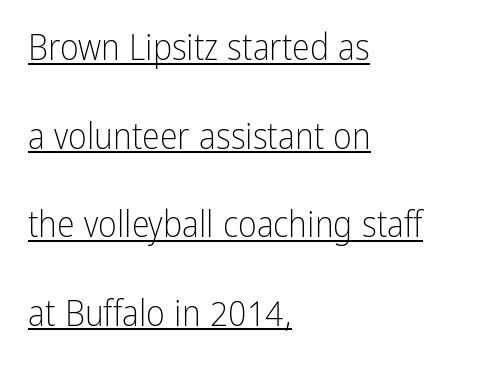
The sample's only ornament is a line tracing under the words. You could not count columns in this text — the font is proportionally spaced. In terms of letterspacing, this is plain default setting. The typeface chosen for these lines omits serifs. Notice how the stems are strictly vertical — no italics here.
